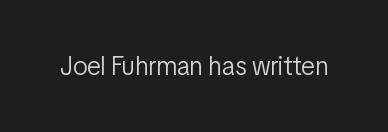
A roman cut, with each character standing at attention. Decoration check: the copy has no underline. The gaps between neighbouring characters are ordinary and unremarkable. Bold? No — there's no thickening of the strokes.
